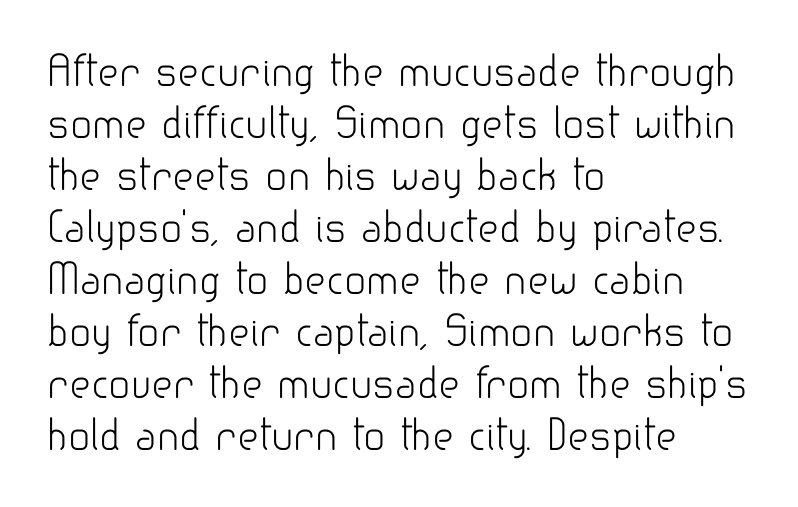
The image shows 41 px light sans-serif type, upright; set left-aligned, normal line spacing (1.27x), normal letter spacing, not underlined; low stroke contrast and a small x-height.
